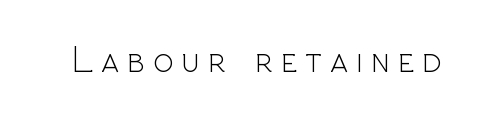
Q: Is the text bold? A: No.
Q: Is the text italic (slanted)? A: No, it is upright.
Q: Is the typeface a serif or a sans-serif typeface? A: Sans-serif.
Q: Is the text underlined? A: No.
Q: Is the spacing between letters normal or unusually wide? A: Unusually wide.
Q: Width (condensed, normal, or wide)? A: Normal.
Q: x-height? A: Medium.
Q: Monospaced? A: No.
